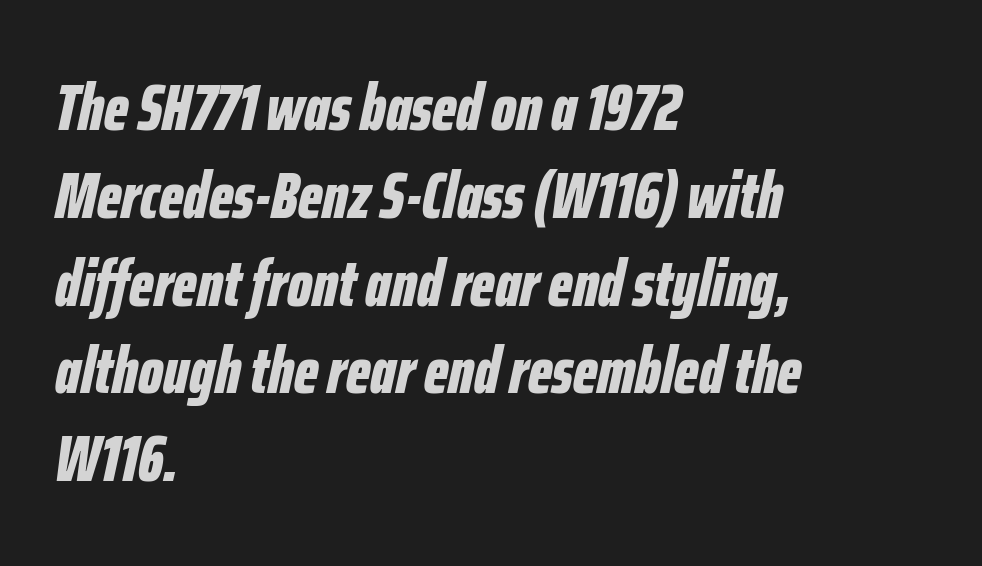
The image shows 66 px bold, condensed type, italic (leaning right); set left-aligned, normal line spacing (1.33x), normal letter spacing, not underlined; low stroke contrast and a medium x-height.
